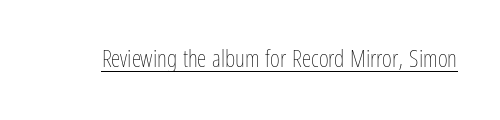
{"italic": "no", "bold": "no", "underline": "yes", "letter_spacing": "normal", "letter_spacing_em": 0.0, "glyph_px": 24}
